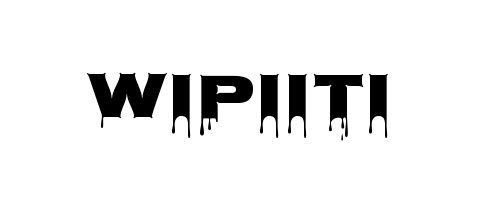
{"serif": "no", "italic": "no", "bold": "yes", "weight": "heavy", "width": "wide", "stroke_contrast": "low", "x_height": "large", "monospaced": "no", "underline": "no", "letter_spacing": "normal", "letter_spacing_em": 0.0, "glyph_px": 65}
